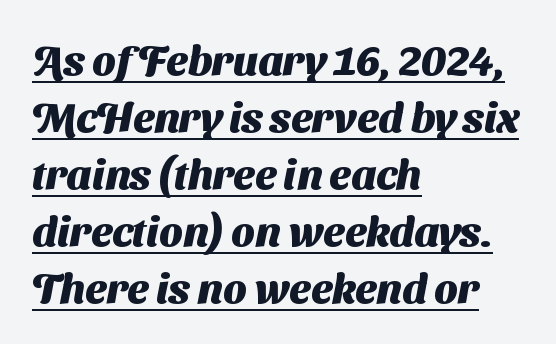
{"serif": "no", "bold": "yes", "weight": "heavy", "width": "normal", "stroke_contrast": "medium", "x_height": "medium", "monospaced": "no", "underline": "yes", "align": "left", "line_spacing": "normal", "line_spacing_ratio": 1.36, "letter_spacing": "normal", "letter_spacing_em": 0.0, "glyph_px": 42}
